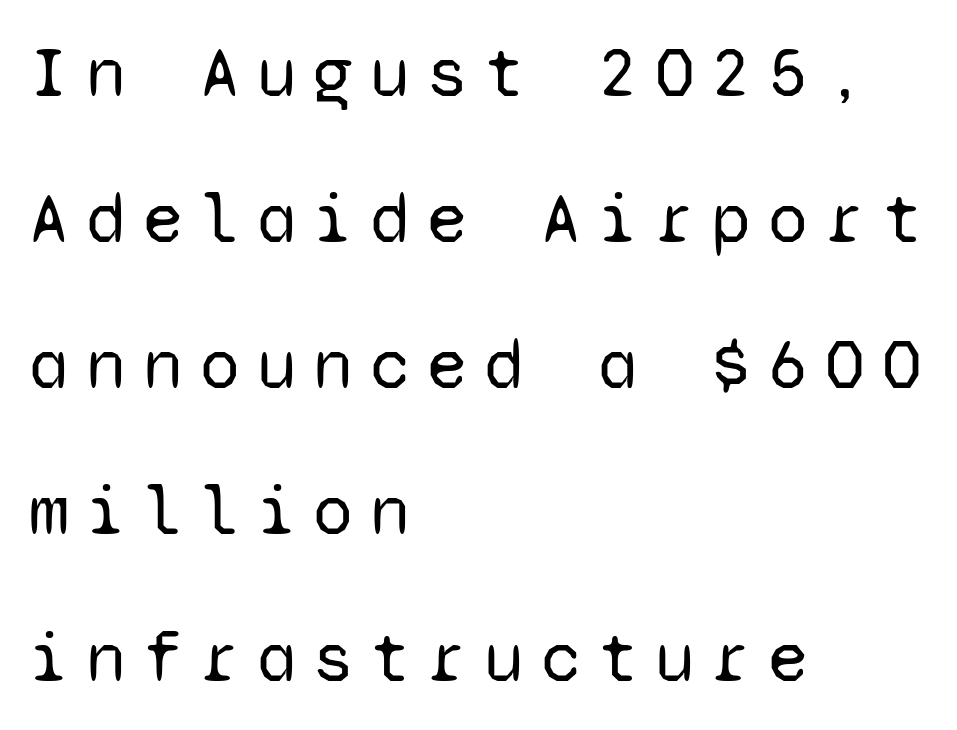
The image shows 72 px regular-weight sans-serif type, upright, monospaced; set left-aligned, loose line spacing (2.03x), unusually wide letter spacing (+0.24 em), not underlined; low stroke contrast and a medium x-height.
